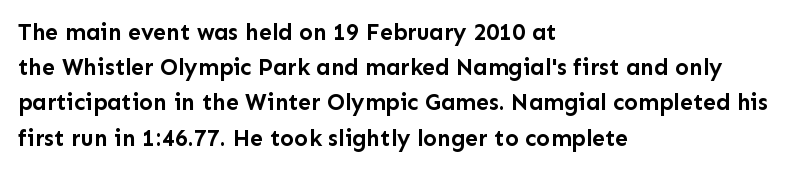
Q: Is the text bold? A: Yes.
Q: Is the text italic (slanted)? A: No, it is upright.
Q: Is the text underlined? A: No.
Q: How is the paragraph aligned? A: Left-aligned.
Q: Is the spacing between letters normal or unusually wide? A: Normal.
Q: Is the spacing between lines tight, normal or loose? A: Normal.
